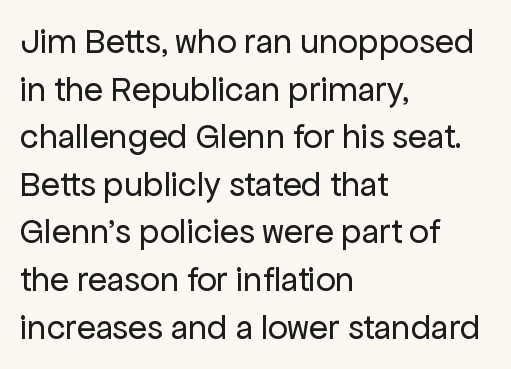
The passage shown is not underscored anywhere. Is the letter spacing exaggerated? No — it looks like the ordinary default. The face used here is proportionally spaced, like ordinary book or web type. Stems and bowls with no extra thickness — not bold.
